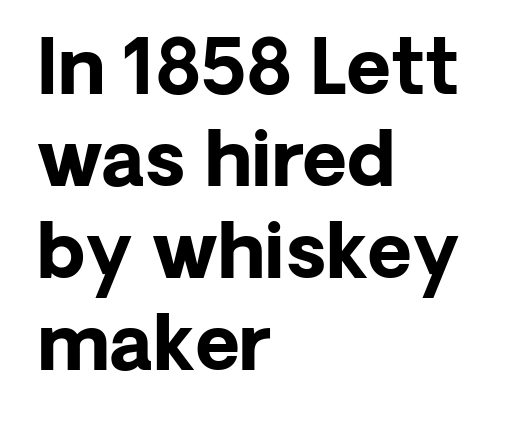
The image shows 76 px bold sans-serif type, upright; set left-aligned, line spacing 1.21x, normal letter spacing, not underlined; low stroke contrast and a medium x-height.
